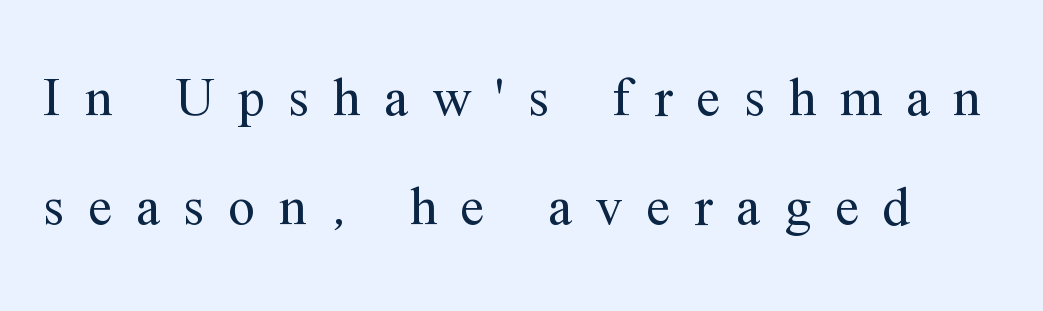
Q: Is the text bold? A: No.
Q: Is the text italic (slanted)? A: No, it is upright.
Q: Is the typeface a serif or a sans-serif typeface? A: Serif.
Q: Is the text underlined? A: No.
Q: Is the spacing between letters normal or unusually wide? A: Unusually wide.
Q: Is the spacing between lines tight, normal or loose? A: Loose.
Q: Width (condensed, normal, or wide)? A: Normal.
Q: Stroke contrast? A: Medium.
Q: x-height? A: Medium.
Q: Monospaced? A: No.
